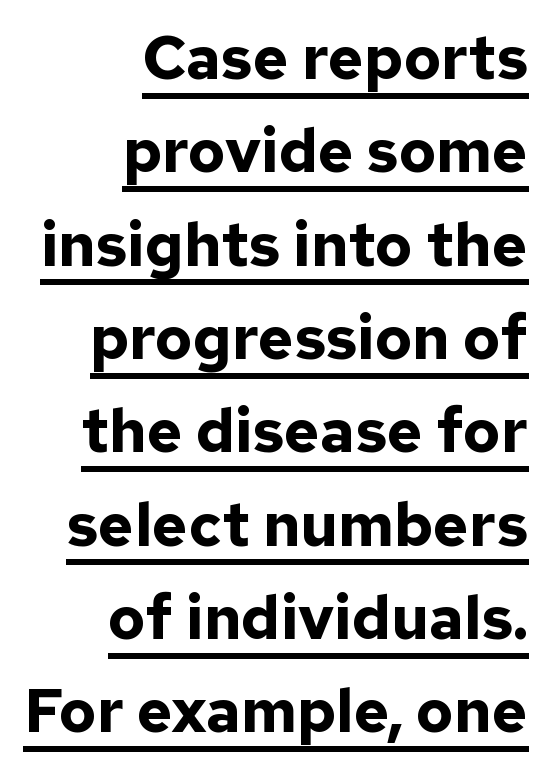
The image shows 61 px bold sans-serif type, upright; set right-aligned, normal line spacing (1.53x), normal letter spacing, underlined; low stroke contrast and a medium x-height.
